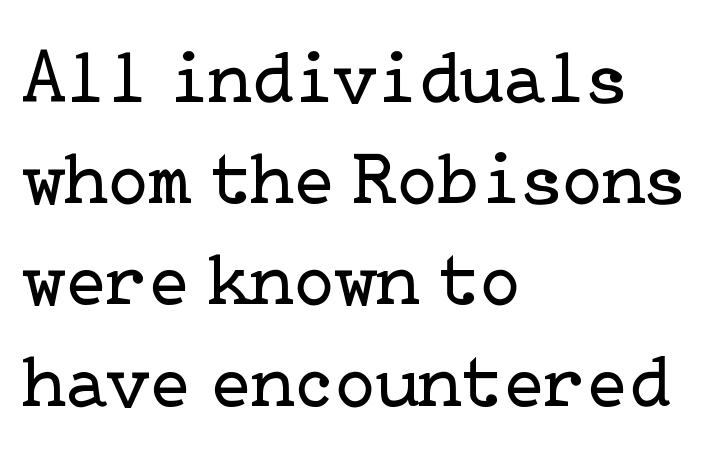
The image shows 75 px regular-weight serif type, upright; set left-aligned, normal line spacing (1.35x), normal letter spacing, not underlined; low stroke contrast and a medium x-height.
